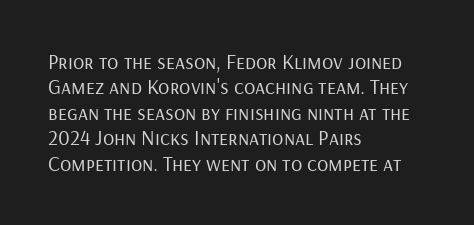
{"italic": "no", "bold": "no", "underline": "no", "align": "left", "line_spacing_ratio": 1.21, "letter_spacing": "normal", "letter_spacing_em": 0.0, "glyph_px": 21}
